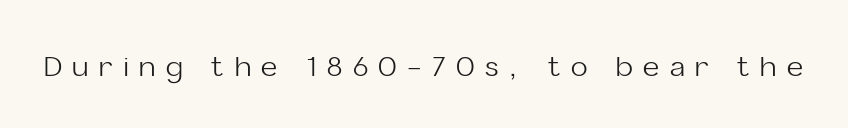
{"serif": "no", "italic": "no", "bold": "no", "weight": "light", "width": "normal", "stroke_contrast": "low", "x_height": "medium", "monospaced": "no", "underline": "no", "letter_spacing": "wide", "letter_spacing_em": 0.37, "glyph_px": 28}
